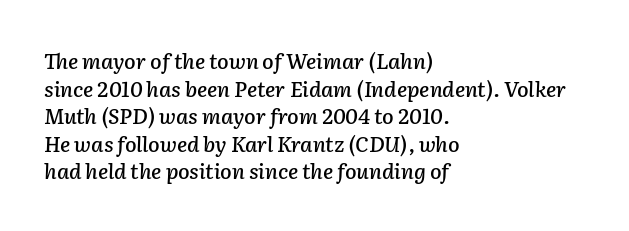
Q: Is the text italic (slanted)? A: Yes, it leans right by about 2 degrees.
Q: Is the text underlined? A: No.
Q: How is the paragraph aligned? A: Left-aligned.
Q: Is the spacing between letters normal or unusually wide? A: Normal.
Q: Is the spacing between lines tight, normal or loose? A: Normal.
